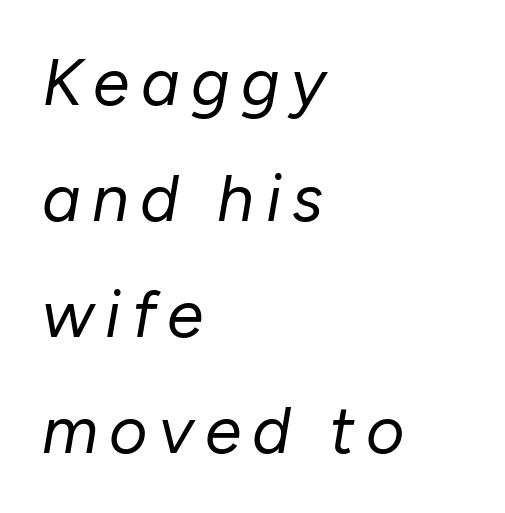
The image shows 66 px regular-weight type, italic (leaning right); set left-aligned, line spacing 1.76x, not underlined; low stroke contrast and a medium x-height.
